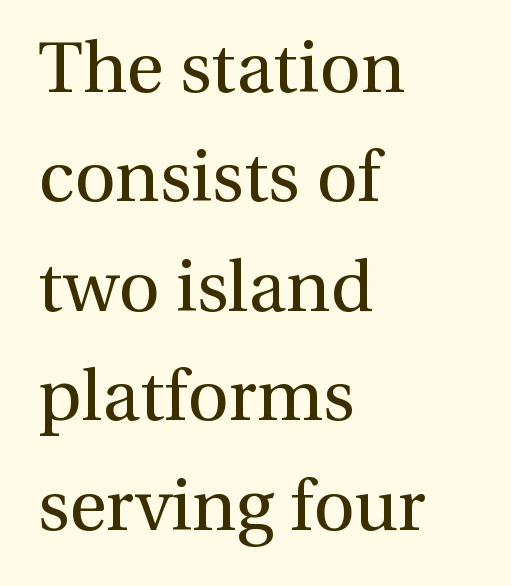
The image shows 72 px regular-weight serif type, upright; set left-aligned, normal line spacing (1.52x), normal letter spacing, not underlined; a medium x-height.
